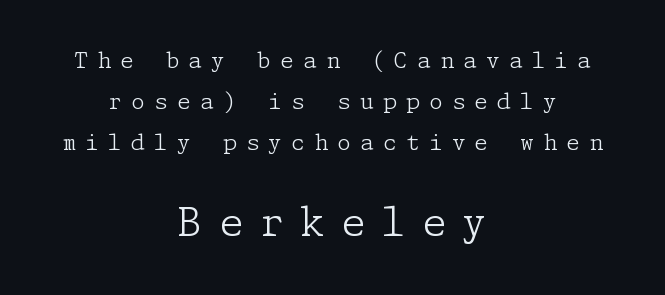
No letter is thick-stroked: the sample isn't bold. Look at the bottom of the vertical strokes: they flare into serifs here. Visually the block forms a symmetrical silhouette, jagged on both flanks. Descenders are the only things crossing below the line. This rendering widens character spacing well past its baseline value. The later block is typeset at a bigger size than the earlier block.
